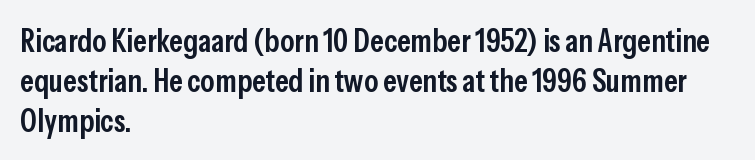
Q: Is the text bold? A: Semi-bold.
Q: Is the text italic (slanted)? A: No, it is upright.
Q: Is the typeface a serif or a sans-serif typeface? A: Sans-serif.
Q: Is the text underlined? A: No.
Q: How is the paragraph aligned? A: Left-aligned.
Q: Is the spacing between letters normal or unusually wide? A: Normal.
Q: Is the spacing between lines tight, normal or loose? A: Normal.
Q: Width (condensed, normal, or wide)? A: Condensed.
Q: Stroke contrast? A: Low.
Q: x-height? A: Medium.
Q: Monospaced? A: No.
